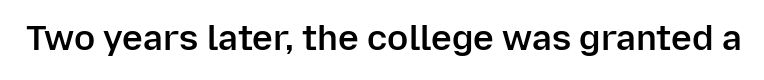
Q: Is the text bold? A: Semi-bold.
Q: Is the text italic (slanted)? A: No, it is upright.
Q: Is the typeface a serif or a sans-serif typeface? A: Sans-serif.
Q: Is the text underlined? A: No.
Q: Is the spacing between letters normal or unusually wide? A: Normal.
Q: Width (condensed, normal, or wide)? A: Normal.
Q: Stroke contrast? A: Low.
Q: x-height? A: Medium.
Q: Monospaced? A: No.
